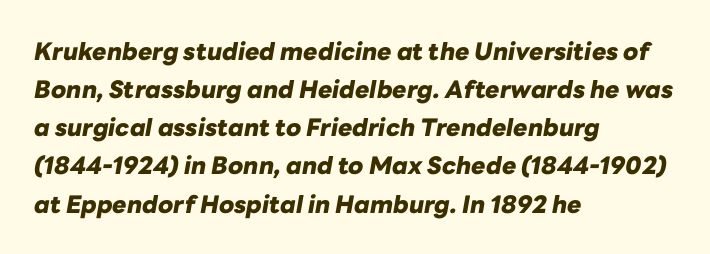
{"italic": "yes", "lean": "right", "slant_degrees": 10, "bold": "yes", "underline": "no", "align": "left", "line_spacing": "normal", "line_spacing_ratio": 1.59, "letter_spacing": "normal", "letter_spacing_em": 0.0, "glyph_px": 24}
